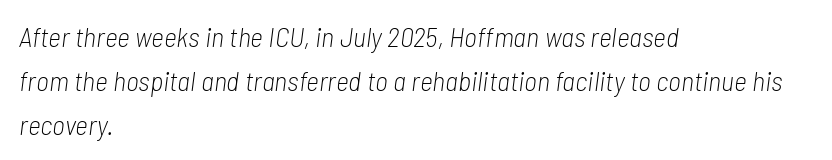
These lines sit exactly where default settings would place them. There is no visible air inserted between adjacent glyphs. Compared with a typical body face, this is equally light or lighter still. You could not count columns in this text — the font is proportionally spaced. The typography opts for an oblique posture over an upright one. Reading down the block, your eye returns to a fixed left position each line.
